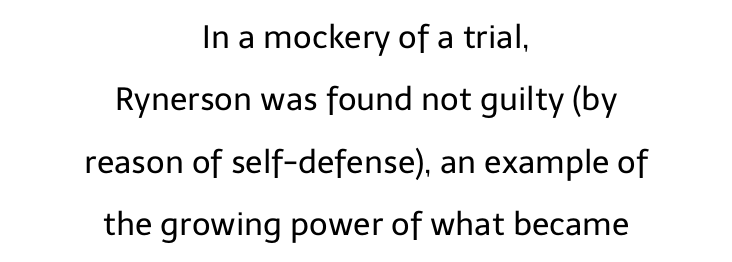
Q: Is the text bold? A: No.
Q: Is the text italic (slanted)? A: No, it is upright.
Q: Is the typeface a serif or a sans-serif typeface? A: Sans-serif.
Q: Is the text underlined? A: No.
Q: How is the paragraph aligned? A: Centered.
Q: Is the spacing between letters normal or unusually wide? A: Normal.
Q: Is the spacing between lines tight, normal or loose? A: Loose.
Q: Width (condensed, normal, or wide)? A: Normal.
Q: Stroke contrast? A: Low.
Q: x-height? A: Medium.
Q: Monospaced? A: No.
